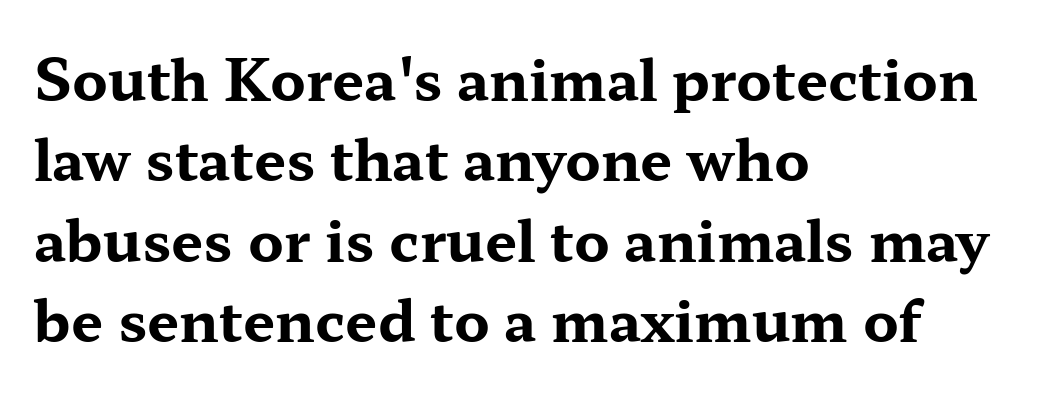
Q: Is the text bold? A: Yes.
Q: Is the text italic (slanted)? A: No, it is upright.
Q: Is the typeface a serif or a sans-serif typeface? A: Serif.
Q: Is the text underlined? A: No.
Q: How is the paragraph aligned? A: Left-aligned.
Q: Is the spacing between letters normal or unusually wide? A: Normal.
Q: Is the spacing between lines tight, normal or loose? A: Normal.
Q: Width (condensed, normal, or wide)? A: Wide.
Q: Stroke contrast? A: Medium.
Q: x-height? A: Medium.
Q: Monospaced? A: No.
